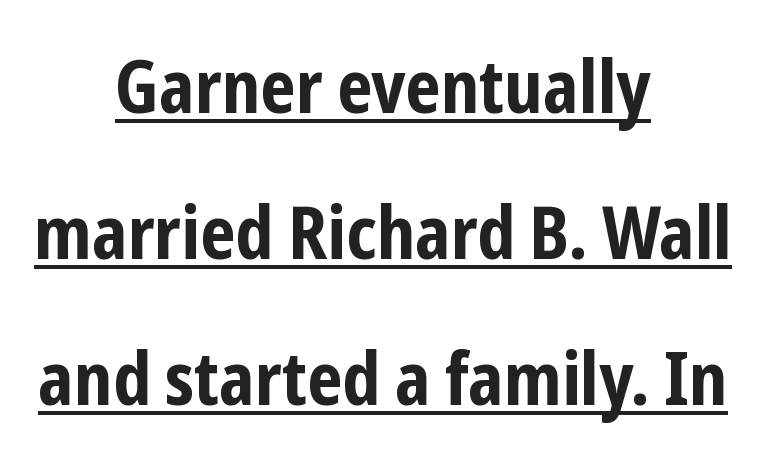
Q: Is the text bold? A: Yes.
Q: Is the text italic (slanted)? A: No, it is upright.
Q: Is the typeface a serif or a sans-serif typeface? A: Sans-serif.
Q: Is the text underlined? A: Yes.
Q: How is the paragraph aligned? A: Centered.
Q: Is the spacing between letters normal or unusually wide? A: Normal.
Q: Is the spacing between lines tight, normal or loose? A: Loose.
Q: Width (condensed, normal, or wide)? A: Condensed.
Q: Stroke contrast? A: Low.
Q: x-height? A: Medium.
Q: Monospaced? A: No.
